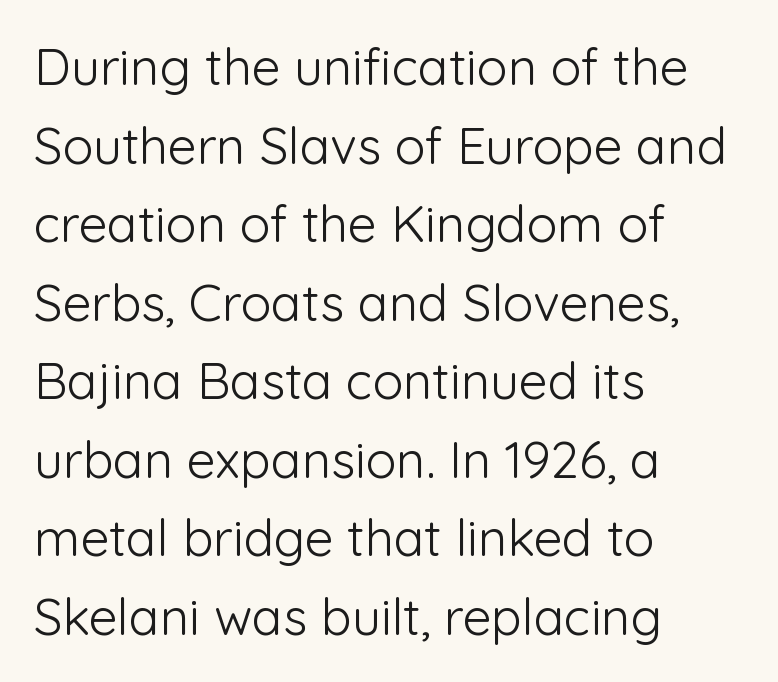
The image shows 51 px light sans-serif type, upright; set left-aligned, normal line spacing (1.54x), normal letter spacing, not underlined; low stroke contrast and a medium x-height.
